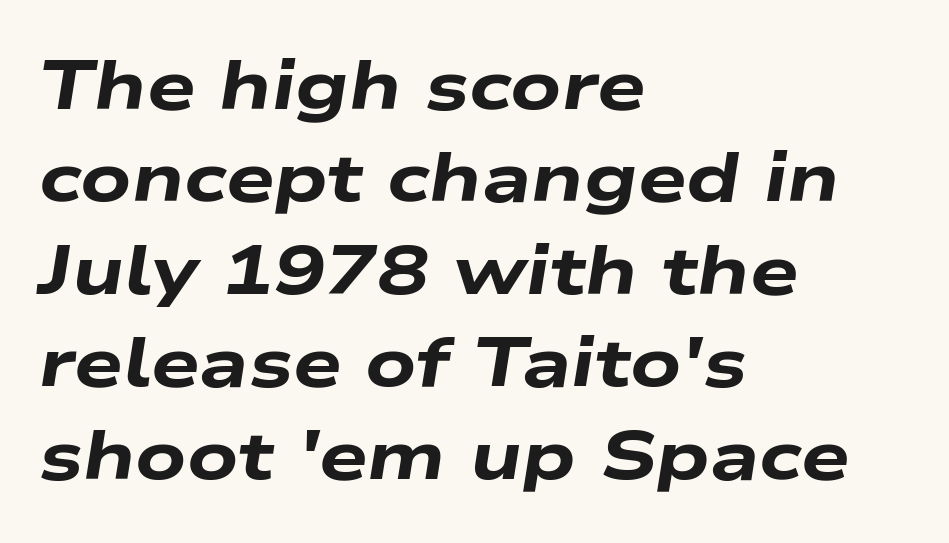
The image shows 69 px heavy, wide type, italic (leaning right); set left-aligned, normal line spacing (1.34x), normal letter spacing, not underlined; low stroke contrast and a medium x-height.
